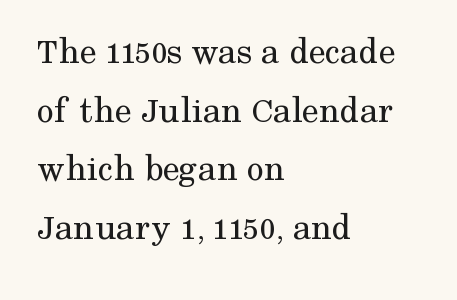
Q: Is the text bold? A: No.
Q: Is the text italic (slanted)? A: No, it is upright.
Q: Is the typeface a serif or a sans-serif typeface? A: Serif.
Q: Is the text underlined? A: No.
Q: How is the paragraph aligned? A: Left-aligned.
Q: Is the spacing between letters normal or unusually wide? A: Normal.
Q: Is the spacing between lines tight, normal or loose? A: Normal.
Q: Width (condensed, normal, or wide)? A: Normal.
Q: Stroke contrast? A: Medium.
Q: x-height? A: Medium.
Q: Monospaced? A: No.
